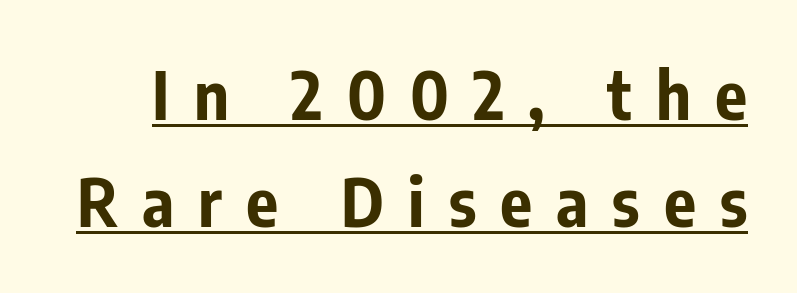
The image shows 67 px bold, condensed sans-serif type, upright; set normal line spacing (1.6x), unusually wide letter spacing (+0.36 em), underlined; low stroke contrast and a medium x-height.
